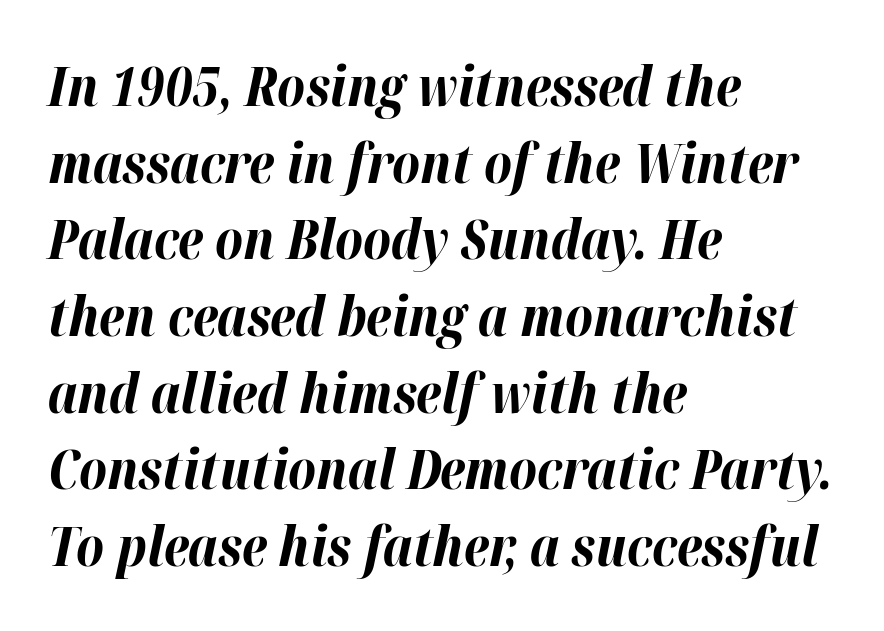
{"italic": "yes", "lean": "right", "slant_degrees": 12, "bold": "yes", "weight": "bold", "width": "normal", "stroke_contrast": "high", "x_height": "medium", "monospaced": "no", "underline": "no", "align": "left", "line_spacing": "normal", "line_spacing_ratio": 1.42, "letter_spacing": "normal", "letter_spacing_em": 0.0, "glyph_px": 54}
